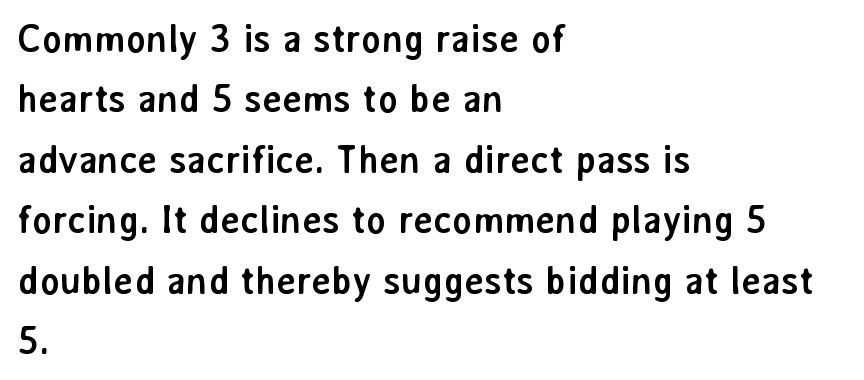
The designer went with a sans here, leaving each stem footless. The letterforms sit shoulder to shoulder at normal distance. Compared with typical paragraphs, the rows here are spaced about the same. The paragraph has a hard left edge and a soft right edge.
